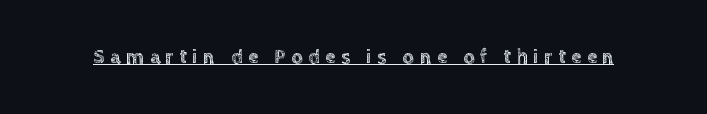
This is underlined copy, the kind a proofreader might mark for attention. Tracking value appears strongly positive — letters spread wide. This sample uses an upright cut, with every glyph sitting square on the baseline.
